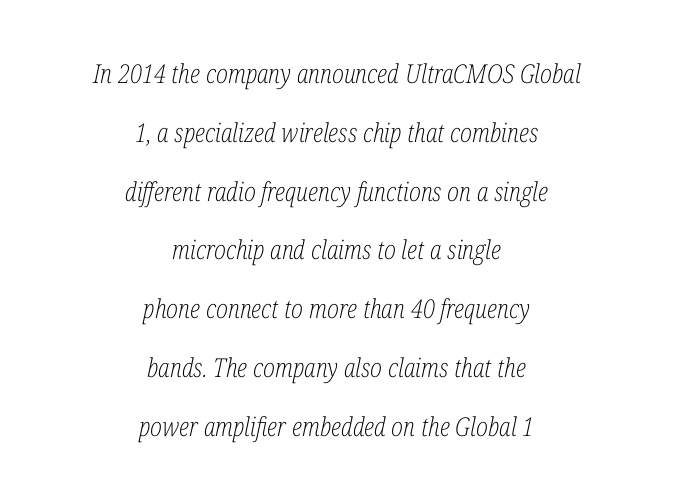
Q: Is the text bold? A: No.
Q: Is the text italic (slanted)? A: Yes, it leans right by about 12 degrees.
Q: Is the text underlined? A: No.
Q: How is the paragraph aligned? A: Centered.
Q: Is the spacing between letters normal or unusually wide? A: Normal.
Q: Is the spacing between lines tight, normal or loose? A: Loose.
